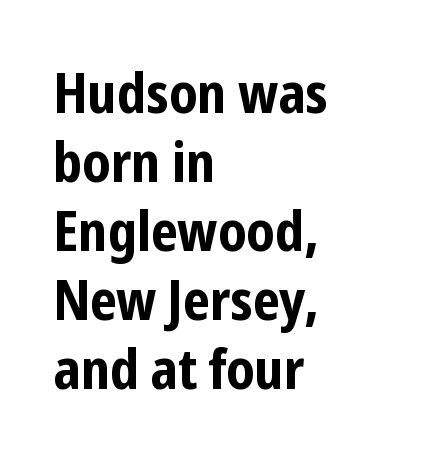
{"serif": "no", "italic": "no", "bold": "yes", "weight": "bold", "width": "condensed", "stroke_contrast": "low", "x_height": "medium", "monospaced": "no", "underline": "no", "align": "left", "line_spacing_ratio": 1.23, "letter_spacing": "normal", "letter_spacing_em": 0.0, "glyph_px": 56}
